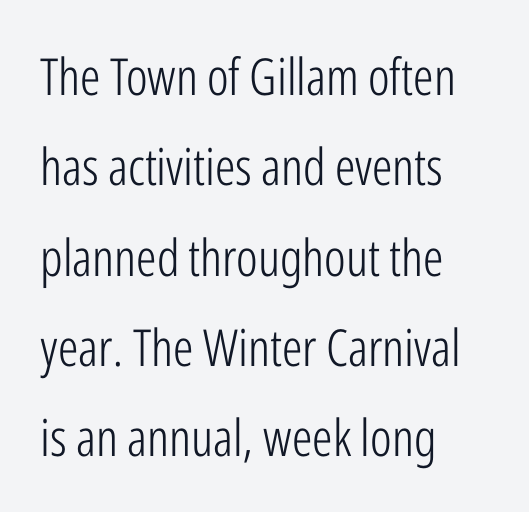
Each row of text sits above clean, open space. Posture: upright roman. Here the designer chose a conventional face with non-uniform glyph widths. The glyphs in this specimen are sans serif. The cut favours lightness, reaching ordinary text weight at its darkest. Is the letter spacing exaggerated? No — it looks like the ordinary default.
